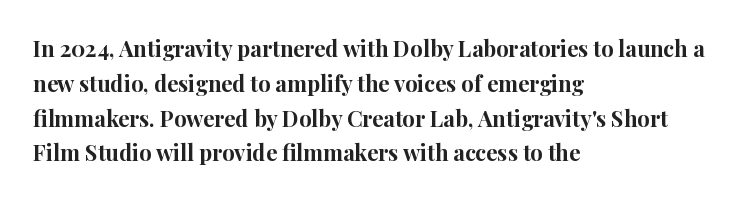
{"italic": "no", "bold": "yes", "underline": "no", "align": "left", "line_spacing": "normal", "line_spacing_ratio": 1.58, "letter_spacing": "normal", "letter_spacing_em": 0.0, "glyph_px": 22}
